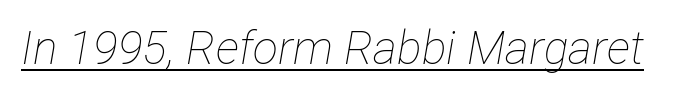
Q: Is the text bold? A: No.
Q: Is the text italic (slanted)? A: Yes, it leans right by about 12 degrees.
Q: Is the text underlined? A: Yes.
Q: Is the spacing between letters normal or unusually wide? A: Normal.
Q: Width (condensed, normal, or wide)? A: Condensed.
Q: Stroke contrast? A: Low.
Q: x-height? A: Medium.
Q: Monospaced? A: No.
